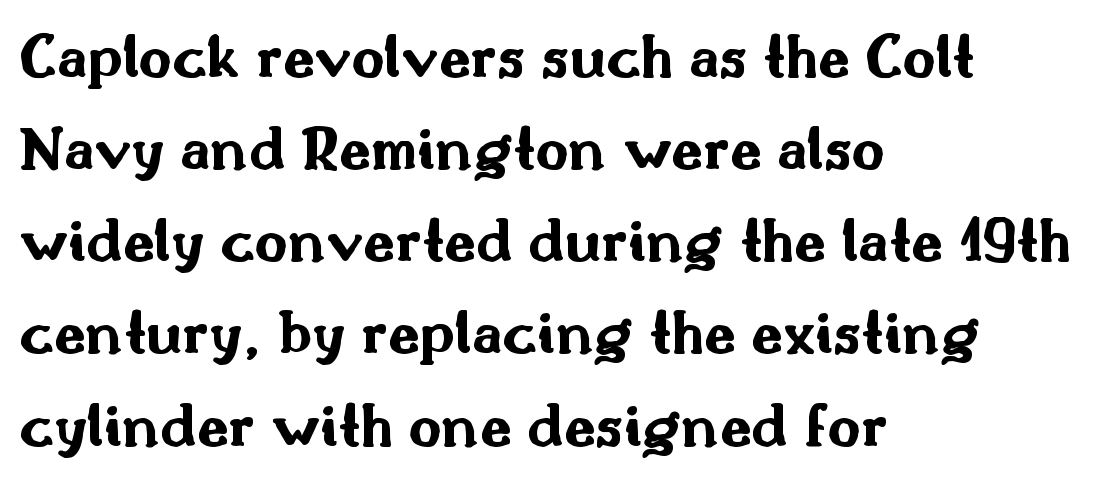
The image shows 64 px bold, wide sans-serif type, upright; set left-aligned, normal line spacing (1.44x), normal letter spacing, not underlined; medium stroke contrast and a small x-height.
